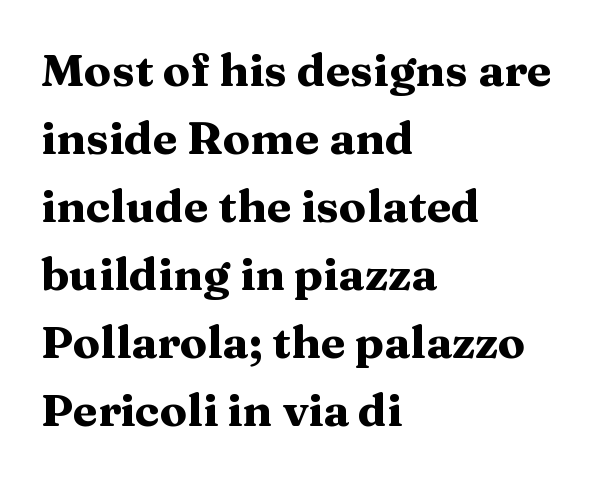
Baseline-to-baseline distance is the conventional proportion of letter height. Underlining? Definitely not there. Does the type have serifs? Yes, each stem ends in a small foot. The typesetting leans heavy: a genuine bold. Does the copy run flush right? No — it runs flush left.
